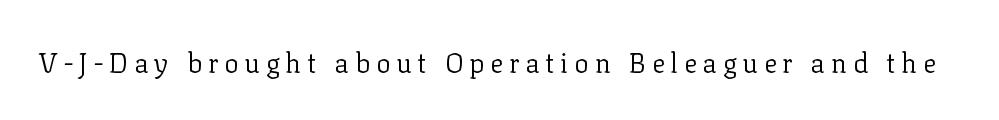
Designer's note — italics off, roman on. The letters are spread apart with noticeably loose tracking. These glyphs show unthickened strokes, regular width or finer. The glyphs are unaccompanied by any horizontal stroke below them.
